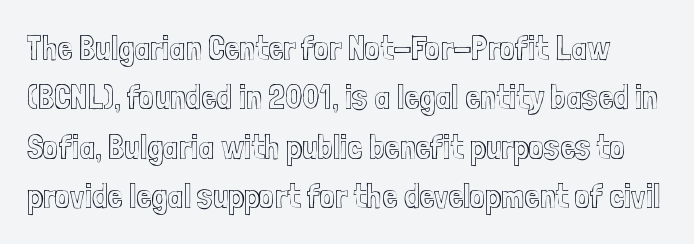
Italic: no, the glyphs are upright roman. Quick note: underline off. Students, note that the glyphs here touch the page at normal intervals. Looks like regular typesetting: each glyph gets only the width it needs. These lines sit exactly where default settings would place them.
